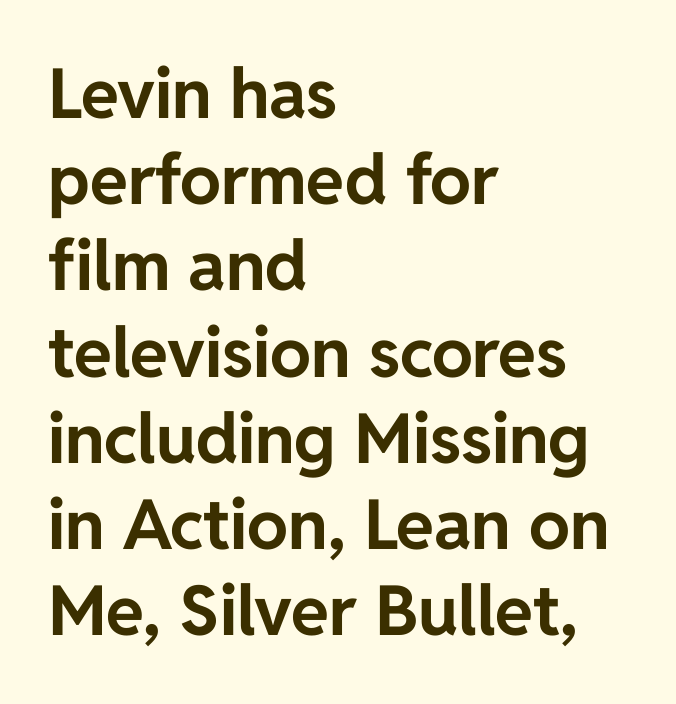
{"serif": "no", "italic": "no", "bold": "yes", "weight": "bold", "width": "normal", "stroke_contrast": "low", "x_height": "medium", "monospaced": "no", "underline": "no", "align": "left", "line_spacing": "normal", "line_spacing_ratio": 1.25, "letter_spacing": "normal", "letter_spacing_em": 0.0, "glyph_px": 69}
